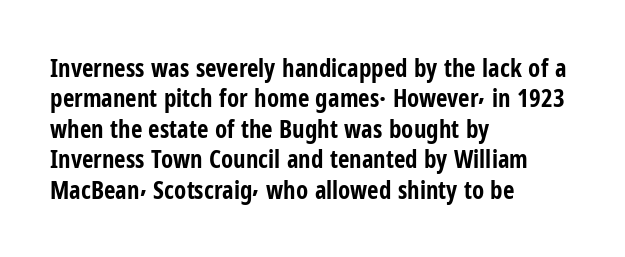
The image shows 25 px bold type, upright; set left-aligned, line spacing 1.22x, normal letter spacing, not underlined.
